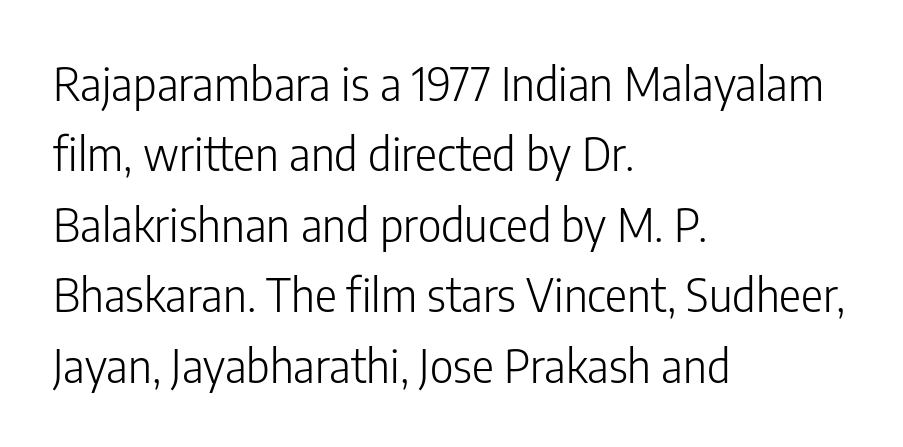
Q: Is the text bold? A: No.
Q: Is the text italic (slanted)? A: No, it is upright.
Q: Is the typeface a serif or a sans-serif typeface? A: Sans-serif.
Q: Is the text underlined? A: No.
Q: How is the paragraph aligned? A: Left-aligned.
Q: Is the spacing between letters normal or unusually wide? A: Normal.
Q: Is the spacing between lines tight, normal or loose? A: Normal.
Q: Width (condensed, normal, or wide)? A: Condensed.
Q: Stroke contrast? A: Low.
Q: x-height? A: Medium.
Q: Monospaced? A: No.
